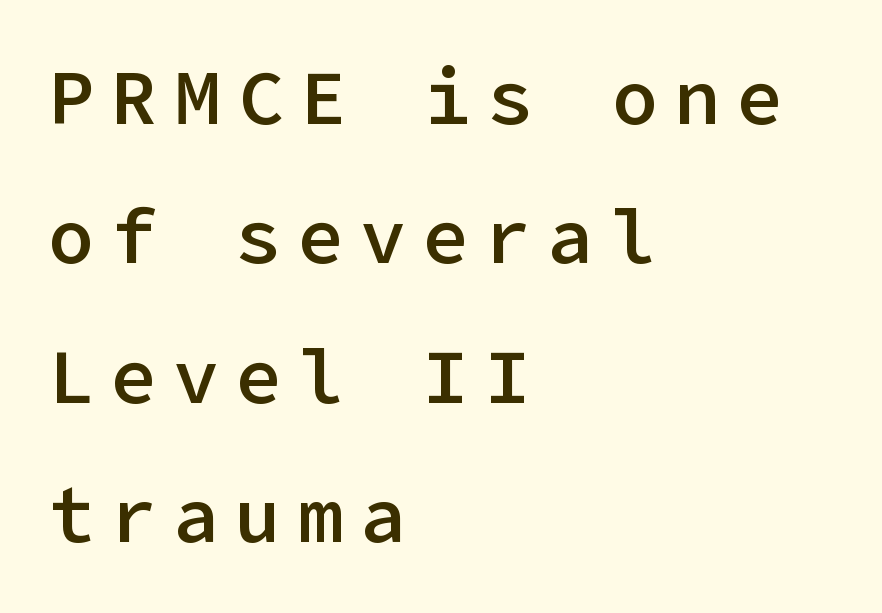
This is roman type, the default non-slanted kind. In terms of weight, the rendering is demibold, just under bold. This rendering widens character spacing well past its baseline value. Letters rest on an invisible, unmarked baseline.
